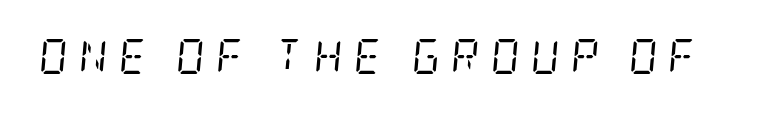
Unbolded letterforms with no extra heft. The font family rendered here belongs to the serif group. A typesetter would mark this as italic. Tracking value appears strongly positive — letters spread wide. Letters rest on an invisible, unmarked baseline.
